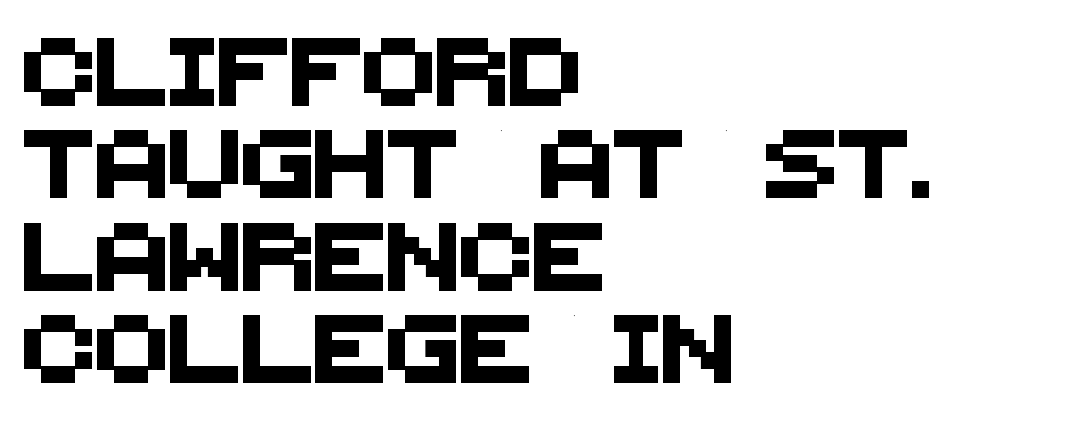
Horizontally, the lines are justified to the leading edge only. Unmarked baselines from the first word to the last. What stands out about the letter spacing? Nothing — it is the standard amount. Varying glyph widths throughout — classic text-font behaviour.
